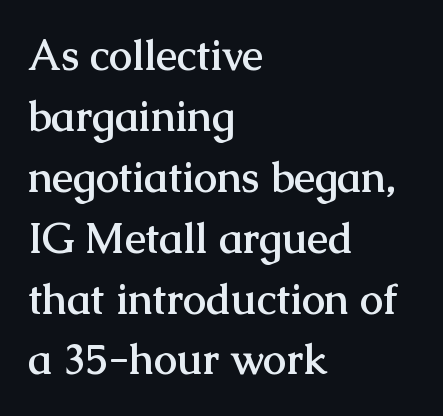
{"serif": "yes", "italic": "no", "bold": "yes", "weight": "semibold", "width": "normal", "stroke_contrast": "medium", "x_height": "medium", "monospaced": "no", "underline": "no", "align": "left", "line_spacing": "normal", "line_spacing_ratio": 1.45, "letter_spacing": "normal", "letter_spacing_em": 0.0, "glyph_px": 42}
